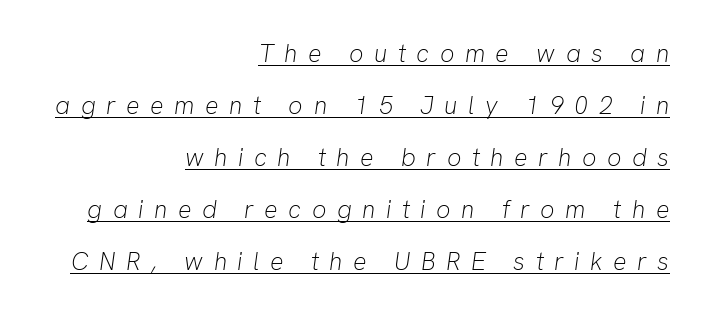
Q: Is the text bold? A: No.
Q: Is the text italic (slanted)? A: Yes, it leans right by about 8 degrees.
Q: Is the text underlined? A: Yes.
Q: How is the paragraph aligned? A: Right-aligned.
Q: Is the spacing between letters normal or unusually wide? A: Unusually wide.
Q: Is the spacing between lines tight, normal or loose? A: Loose.
